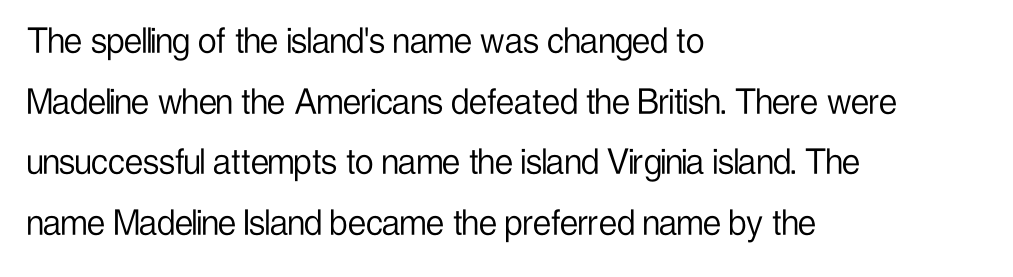
The weight tops out at a normal text grade. Rule under the text: the space is simply empty. If you measured baseline to baseline, you'd find a middling distance. The lettering holds an erect, upright posture throughout. Line beginnings align vertically; line endings do not.
